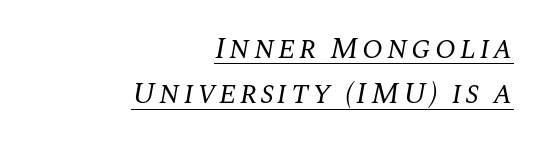
Caption: lettering with a line underneath. The rag falls on the left side of this text block. Spacing verdict: proportional, widths tailored to each character. A normal amount of white space separates one row of letters from the next. Is the stroke heavy? The answer is a plain regular-or-lighter. Would a proofreader flag this as italicized? Yes.
